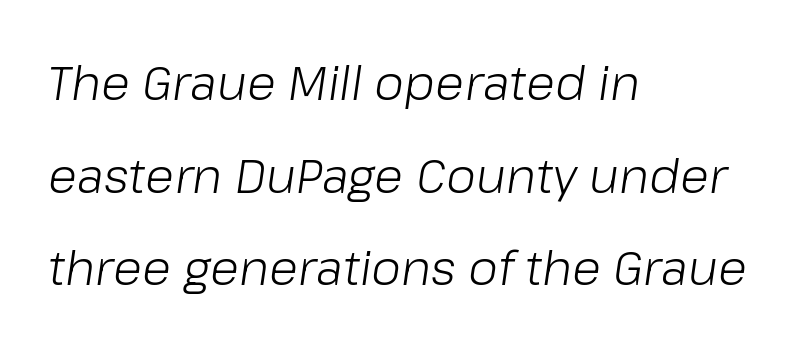
The image shows 48 px light type, italic (leaning right); set left-aligned, loose line spacing (1.93x), normal letter spacing, not underlined; low stroke contrast and a medium x-height.
